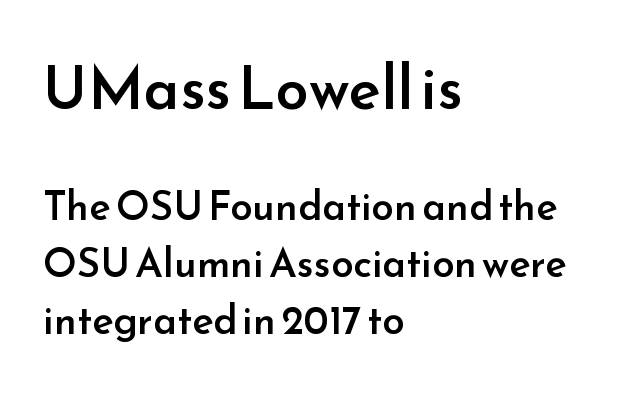
{"serif": "no", "italic": "no", "bold": "semi", "weight": "semibold", "width": "normal", "stroke_contrast": "low", "x_height": "small", "monospaced": "no", "underline": "no", "align": "left", "line_spacing": "normal", "line_spacing_ratio": 1.42, "letter_spacing": "normal", "letter_spacing_em": 0.0, "larger_block": "first", "size_ratio": 1.5, "glyph_px": 60}
